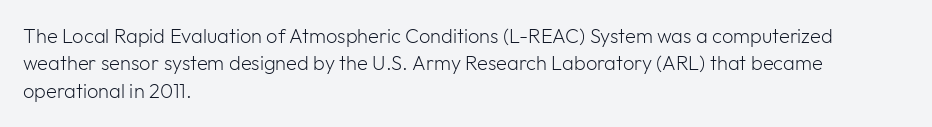
Q: Is the text bold? A: No.
Q: Is the text italic (slanted)? A: No, it is upright.
Q: Is the text underlined? A: No.
Q: How is the paragraph aligned? A: Left-aligned.
Q: Is the spacing between letters normal or unusually wide? A: Normal.
Q: Is the spacing between lines tight, normal or loose? A: Normal.
